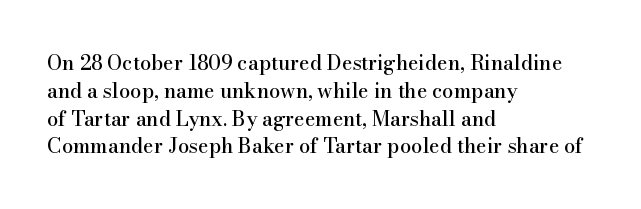
Ordinary non-slanted type is in use. If you drew a ruler down the left edge, every line would touch it. Underlining? Definitely not there. Rows of type keep a routine distance in the vertical direction. Observe the ordinary spacing: letters are neighbours, not strangers.
